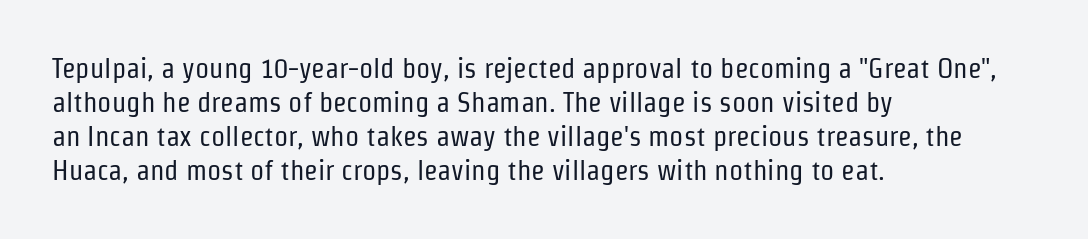
The image shows 28 px regular-weight, condensed sans-serif type, upright; set left-aligned, line spacing 1.22x, normal letter spacing, not underlined; low stroke contrast and a medium x-height.
